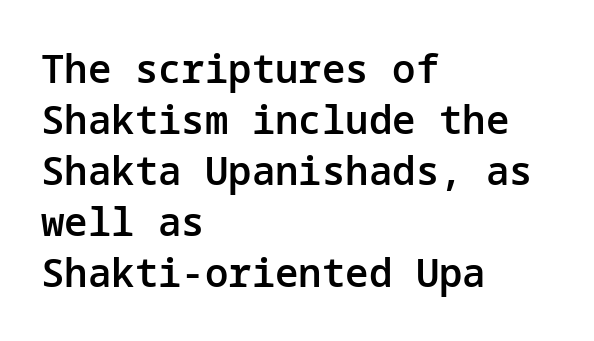
Q: Is the text bold? A: Semi-bold.
Q: Is the text italic (slanted)? A: No, it is upright.
Q: Is the typeface a serif or a sans-serif typeface? A: Sans-serif.
Q: Is the text underlined? A: No.
Q: How is the paragraph aligned? A: Left-aligned.
Q: Is the spacing between letters normal or unusually wide? A: Normal.
Q: Is the spacing between lines tight, normal or loose? A: Normal.
Q: Width (condensed, normal, or wide)? A: Normal.
Q: Stroke contrast? A: Low.
Q: x-height? A: Medium.
